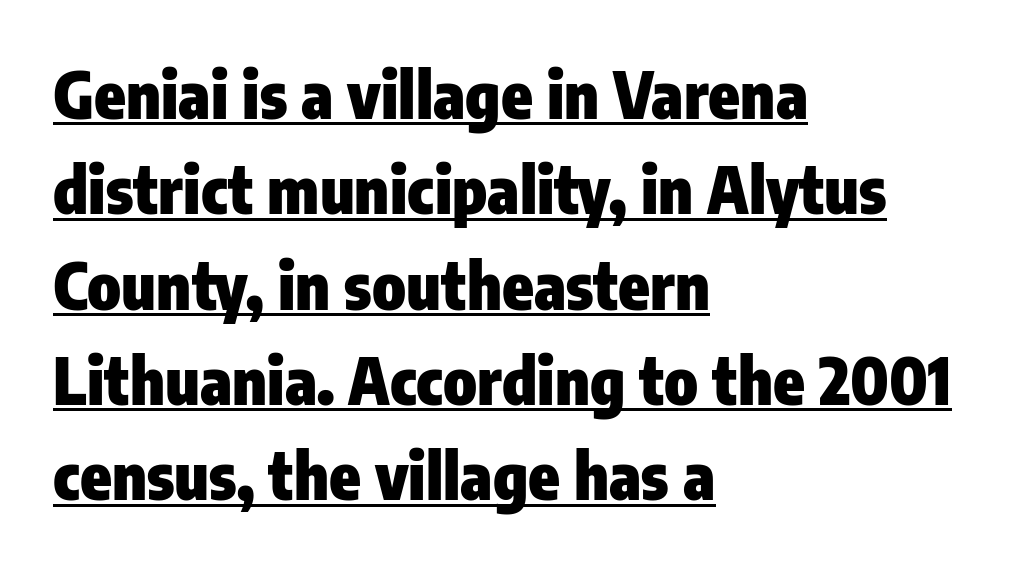
{"serif": "no", "italic": "no", "bold": "yes", "weight": "heavy", "width": "condensed", "stroke_contrast": "low", "x_height": "medium", "monospaced": "no", "underline": "yes", "align": "left", "line_spacing": "normal", "line_spacing_ratio": 1.49, "letter_spacing": "normal", "letter_spacing_em": 0.0, "glyph_px": 64}
